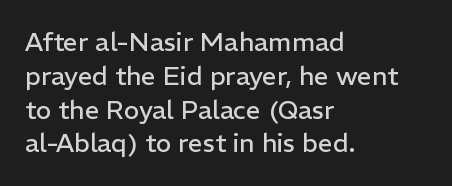
The image shows 26 px text type, upright; set left-aligned, normal line spacing (1.3x), normal letter spacing, not underlined.
